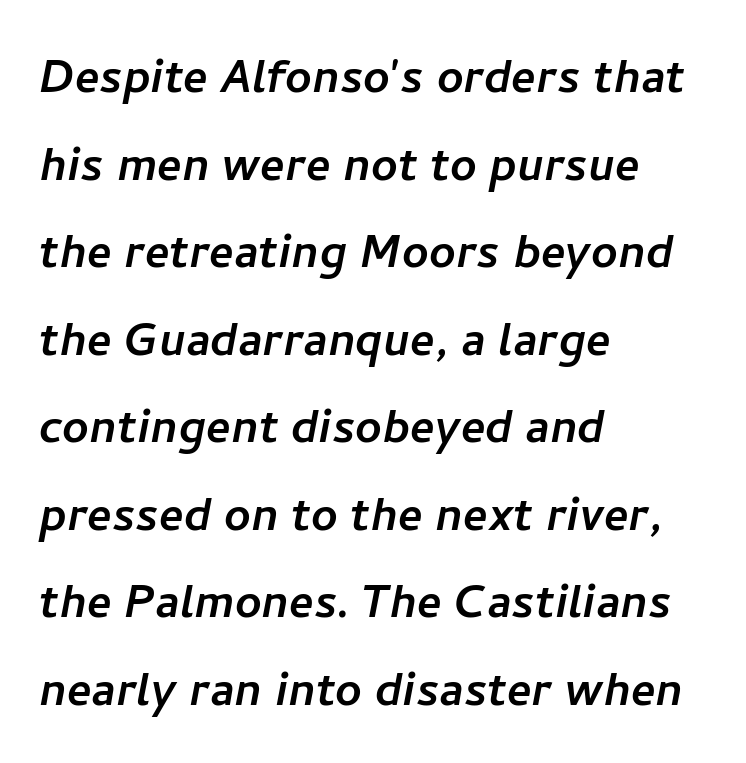
{"serif": "no", "width": "normal", "stroke_contrast": "low", "x_height": "medium", "monospaced": "no", "underline": "no", "align": "left", "line_spacing": "normal", "line_spacing_ratio": 1.51, "letter_spacing": "normal", "letter_spacing_em": 0.0, "glyph_px": 58}
